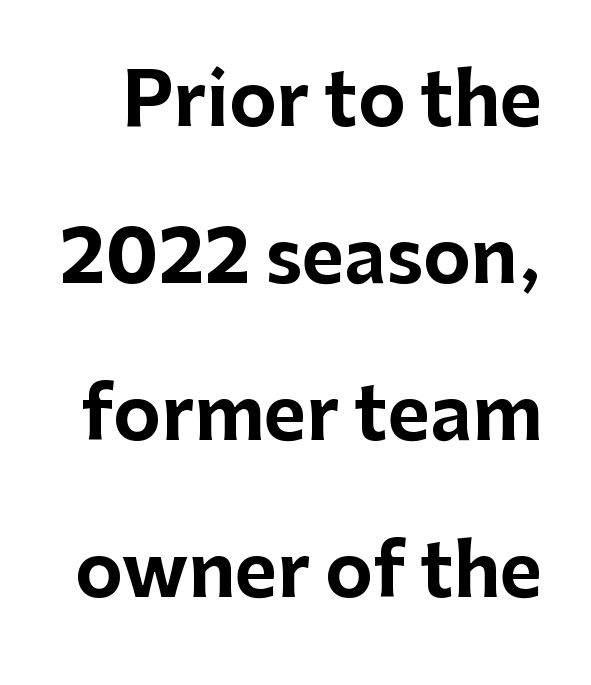
The image shows 72 px bold sans-serif type, upright; set loose line spacing (2.18x), normal letter spacing, not underlined; low stroke contrast and a medium x-height.
